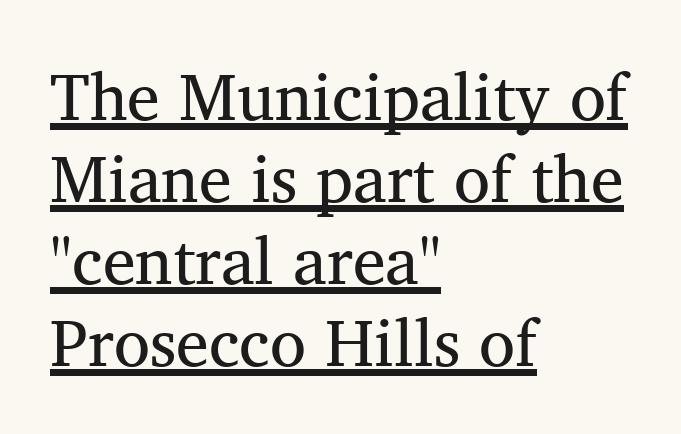
Q: Is the text bold? A: No.
Q: Is the text italic (slanted)? A: No, it is upright.
Q: Is the typeface a serif or a sans-serif typeface? A: Serif.
Q: Is the text underlined? A: Yes.
Q: How is the paragraph aligned? A: Left-aligned.
Q: Is the spacing between letters normal or unusually wide? A: Normal.
Q: Width (condensed, normal, or wide)? A: Normal.
Q: Stroke contrast? A: Medium.
Q: x-height? A: Medium.
Q: Monospaced? A: No.
